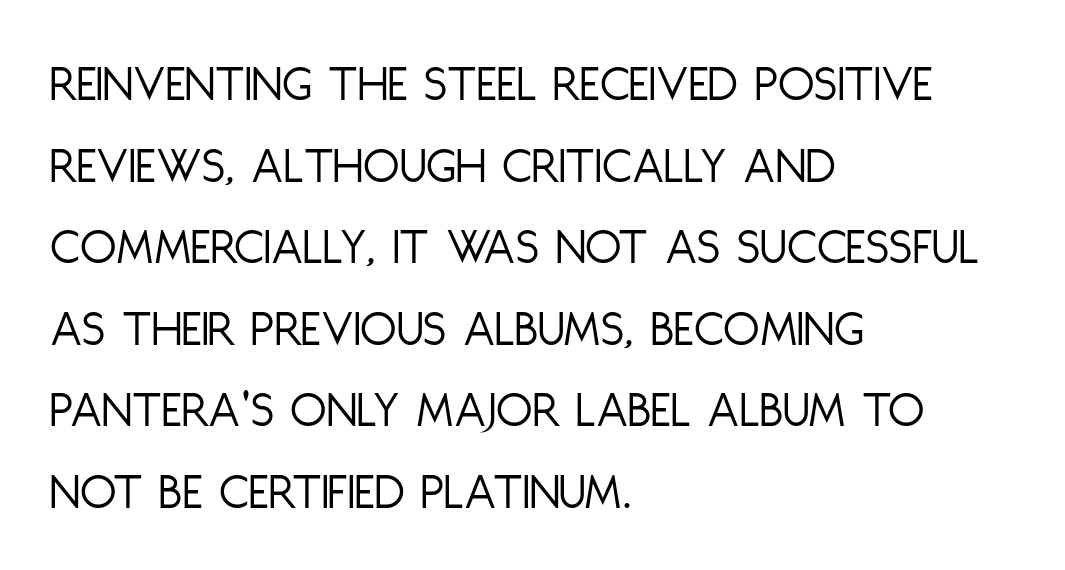
Casual observation: everything's shoved over to the left. Do the characters align in a grid? No, the font is proportional. Is there any slant? The stems are plumb. Serif or sans? Sans — the stroke terminals are bare. This rendering features lettering with no underline. The space between consecutive lines is moderate.
